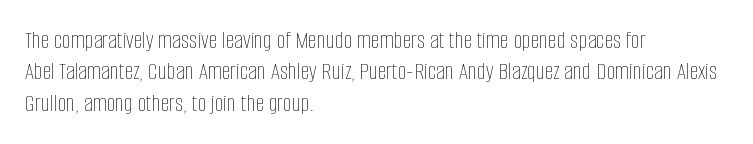
No letter is thick-stroked: the sample isn't bold. This is roman type, the default non-slanted kind. One glance says typical: line gaps are just what's usual. Plain, unruled lines of type. This sample is left-justified, so line endings fall wherever the words run out.
